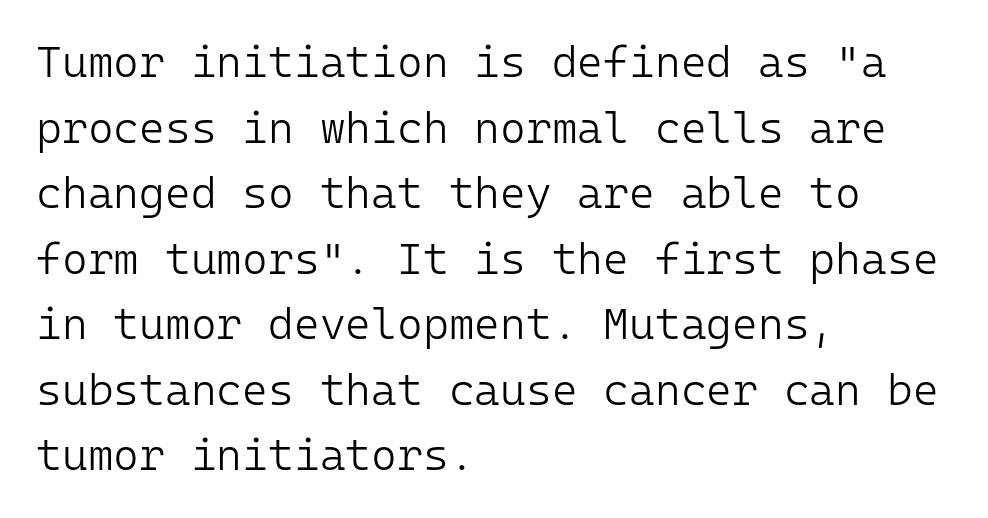
The image shows 44 px light sans-serif type, upright, monospaced; set left-aligned, normal line spacing (1.49x), normal letter spacing, not underlined; low stroke contrast and a medium x-height.
